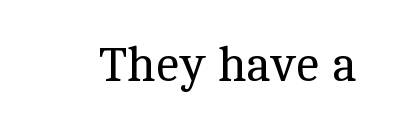
A clean baseline with only descenders dipping below it. Glyph-to-glyph distance matches everyday printed text. Unlike italic type, these characters show no tilt at all. Bold? No — there's no thickening of the strokes. The rendering uses natural spacing where letterforms have individual widths. Stroke terminals: seriffed.
